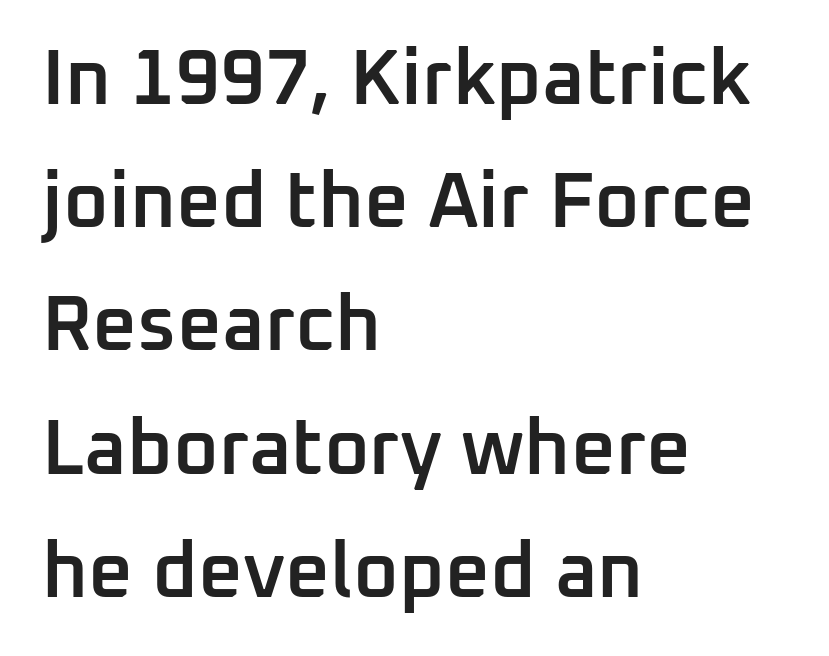
{"serif": "no", "italic": "no", "bold": "semi", "weight": "semibold", "width": "normal", "stroke_contrast": "low", "x_height": "medium", "monospaced": "no", "underline": "no", "align": "left", "line_spacing": "normal", "line_spacing_ratio": 1.58, "letter_spacing": "normal", "letter_spacing_em": 0.0, "glyph_px": 78}
